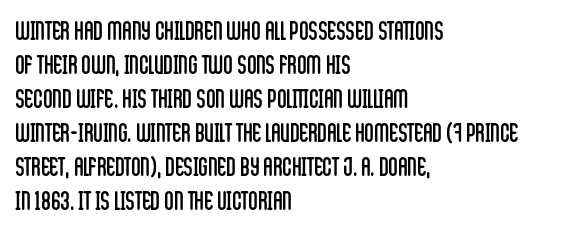
The image shows 26 px text type, upright; set left-aligned, normal line spacing (1.31x), normal letter spacing, not underlined.
